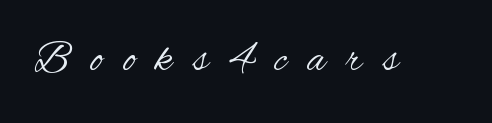
Q: Is the text bold? A: No.
Q: Is the text italic (slanted)? A: Yes.
Q: Is the typeface a serif or a sans-serif typeface? A: Sans-serif.
Q: Is the text underlined? A: No.
Q: Is the spacing between letters normal or unusually wide? A: Unusually wide.
Q: Width (condensed, normal, or wide)? A: Condensed.
Q: Stroke contrast? A: Medium.
Q: x-height? A: Small.
Q: Monospaced? A: No.
